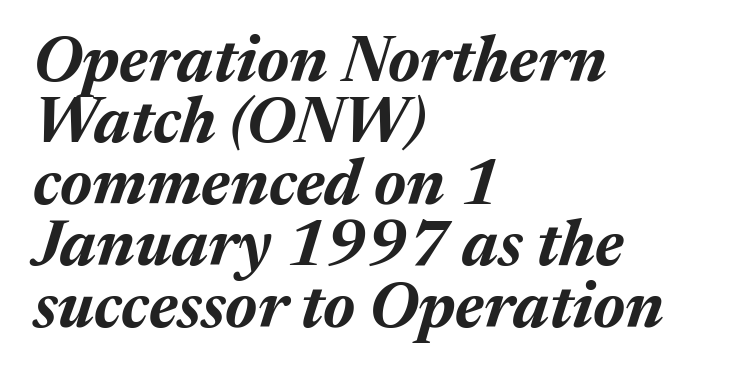
Successive baselines arrive quickly, one right under another. Check the space under the baseline: it is left empty. Strong, thick strokes mark this as bold type. Reading down the block, your eye returns to a fixed left position each line.
